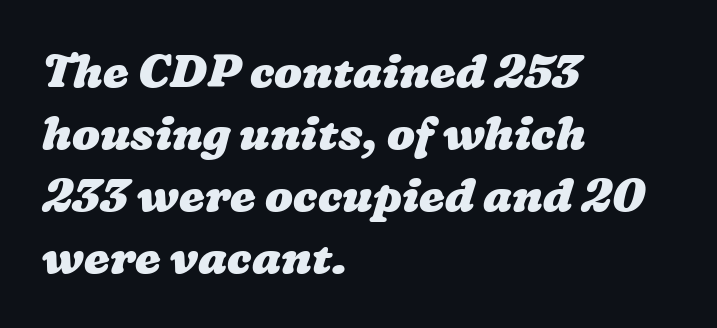
Q: Is the text bold? A: Yes.
Q: Is the text underlined? A: No.
Q: How is the paragraph aligned? A: Left-aligned.
Q: Is the spacing between letters normal or unusually wide? A: Normal.
Q: Is the spacing between lines tight, normal or loose? A: Normal.
Q: Width (condensed, normal, or wide)? A: Wide.
Q: Stroke contrast? A: Low.
Q: x-height? A: Medium.
Q: Monospaced? A: No.
